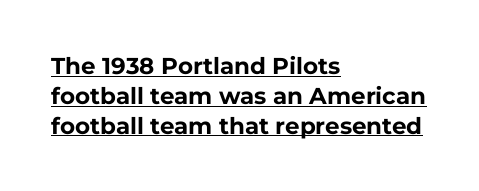
Q: Is the text bold? A: Yes.
Q: Is the text italic (slanted)? A: No, it is upright.
Q: Is the text underlined? A: Yes.
Q: How is the paragraph aligned? A: Left-aligned.
Q: Is the spacing between letters normal or unusually wide? A: Normal.
Q: Is the spacing between lines tight, normal or loose? A: Normal.
